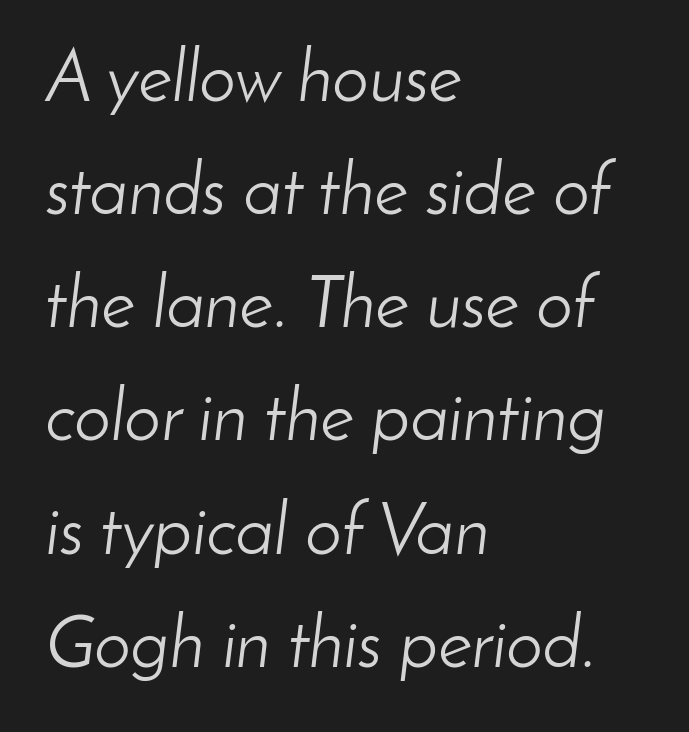
{"italic": "yes", "lean": "right", "slant_degrees": 8, "bold": "no", "weight": "light", "width": "normal", "stroke_contrast": "low", "x_height": "small", "monospaced": "no", "underline": "no", "align": "left", "line_spacing": "normal", "line_spacing_ratio": 1.55, "letter_spacing": "normal", "letter_spacing_em": 0.0, "glyph_px": 73}
